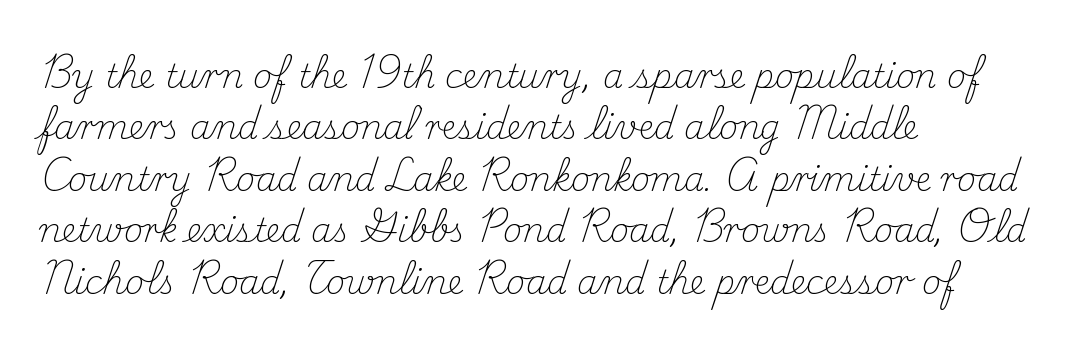
Q: Is the text bold? A: No.
Q: Is the text italic (slanted)? A: Yes.
Q: Is the typeface a serif or a sans-serif typeface? A: Serif.
Q: Is the text underlined? A: No.
Q: How is the paragraph aligned? A: Left-aligned.
Q: Is the spacing between letters normal or unusually wide? A: Normal.
Q: Is the spacing between lines tight, normal or loose? A: Normal.
Q: Width (condensed, normal, or wide)? A: Normal.
Q: Stroke contrast? A: Medium.
Q: x-height? A: Small.
Q: Monospaced? A: No.
